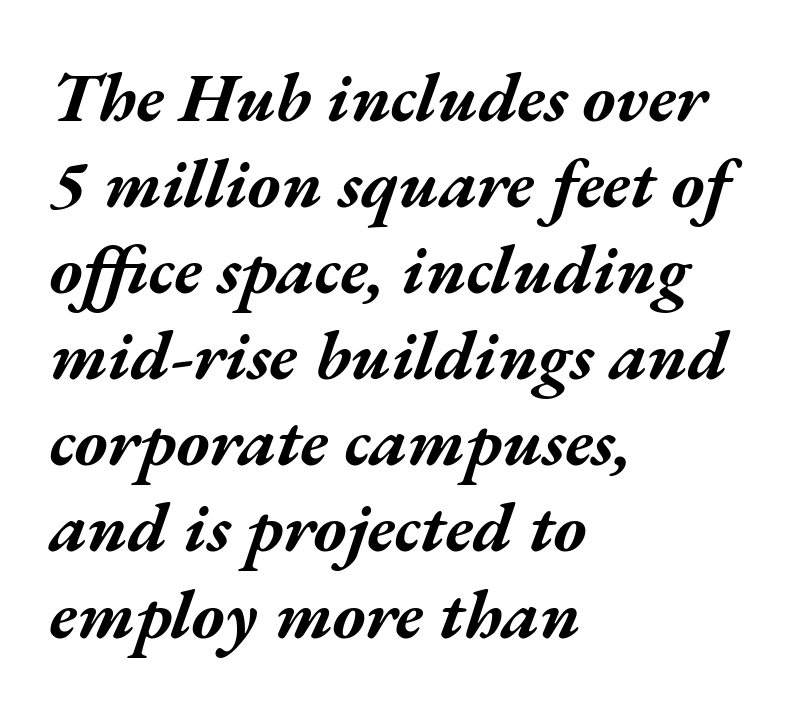
Q: Is the text bold? A: Yes.
Q: Is the text italic (slanted)? A: Yes, it leans right by about 17 degrees.
Q: Is the text underlined? A: No.
Q: How is the paragraph aligned? A: Left-aligned.
Q: Is the spacing between letters normal or unusually wide? A: Normal.
Q: Width (condensed, normal, or wide)? A: Wide.
Q: Stroke contrast? A: Medium.
Q: x-height? A: Medium.
Q: Monospaced? A: No.
